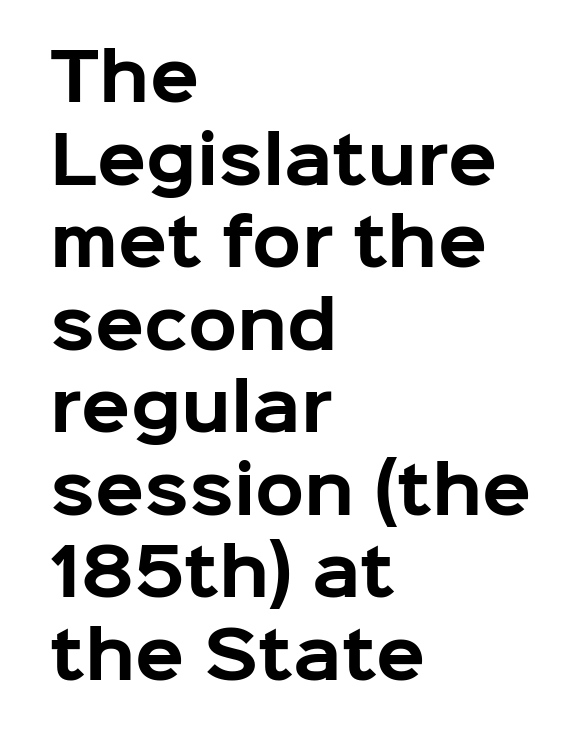
Q: Is the text bold? A: Yes.
Q: Is the text italic (slanted)? A: No, it is upright.
Q: Is the typeface a serif or a sans-serif typeface? A: Sans-serif.
Q: Is the text underlined? A: No.
Q: How is the paragraph aligned? A: Left-aligned.
Q: Is the spacing between letters normal or unusually wide? A: Normal.
Q: Is the spacing between lines tight, normal or loose? A: Normal.
Q: Width (condensed, normal, or wide)? A: Normal.
Q: Stroke contrast? A: Low.
Q: x-height? A: Medium.
Q: Monospaced? A: No.
